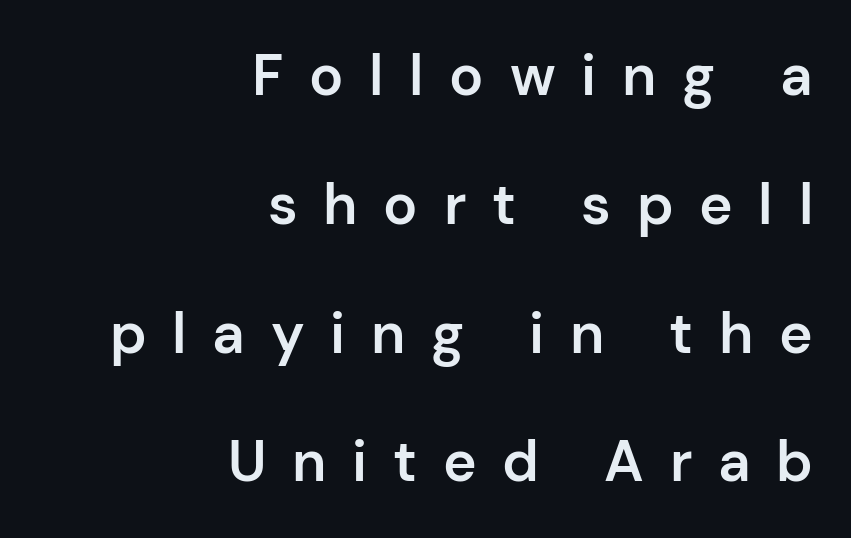
The image shows 57 px semibold sans-serif type, upright; set right-aligned, loose line spacing (2.26x), unusually wide letter spacing (+0.45 em), not underlined; low stroke contrast and a medium x-height.
